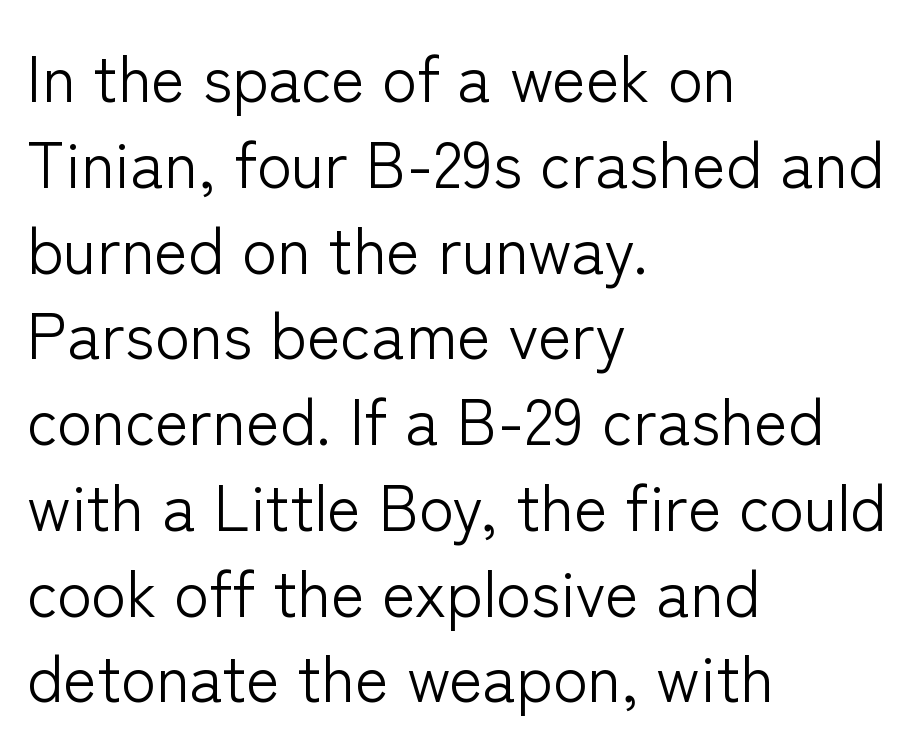
Q: Is the text bold? A: No.
Q: Is the text italic (slanted)? A: No, it is upright.
Q: Is the typeface a serif or a sans-serif typeface? A: Sans-serif.
Q: Is the text underlined? A: No.
Q: How is the paragraph aligned? A: Left-aligned.
Q: Is the spacing between letters normal or unusually wide? A: Normal.
Q: Is the spacing between lines tight, normal or loose? A: Normal.
Q: Width (condensed, normal, or wide)? A: Normal.
Q: Stroke contrast? A: Low.
Q: x-height? A: Medium.
Q: Monospaced? A: No.
